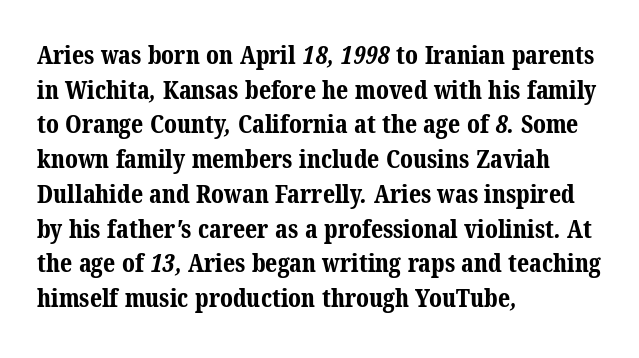
Q: Is the text bold? A: Yes.
Q: Is the text underlined? A: No.
Q: How is the paragraph aligned? A: Left-aligned.
Q: Is the spacing between letters normal or unusually wide? A: Normal.
Q: Is the spacing between lines tight, normal or loose? A: Normal.
